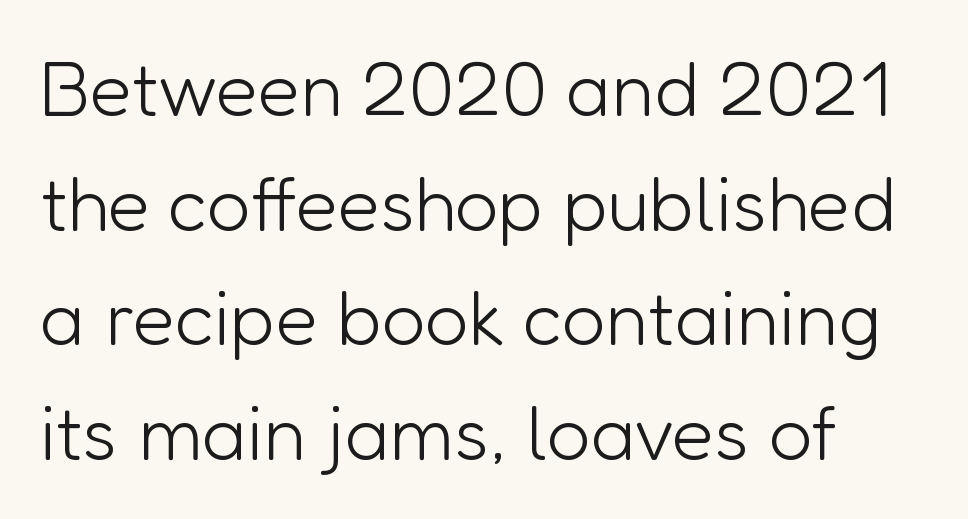
The image shows 77 px light sans-serif type, upright; set left-aligned, normal line spacing (1.49x), normal letter spacing, not underlined; low stroke contrast and a medium x-height.
